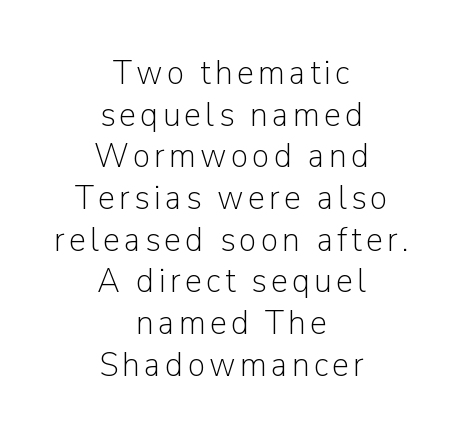
Q: Is the text bold? A: No.
Q: Is the text italic (slanted)? A: No, it is upright.
Q: Is the typeface a serif or a sans-serif typeface? A: Sans-serif.
Q: Is the text underlined? A: No.
Q: How is the paragraph aligned? A: Centered.
Q: Width (condensed, normal, or wide)? A: Normal.
Q: Stroke contrast? A: Low.
Q: x-height? A: Medium.
Q: Monospaced? A: No.
